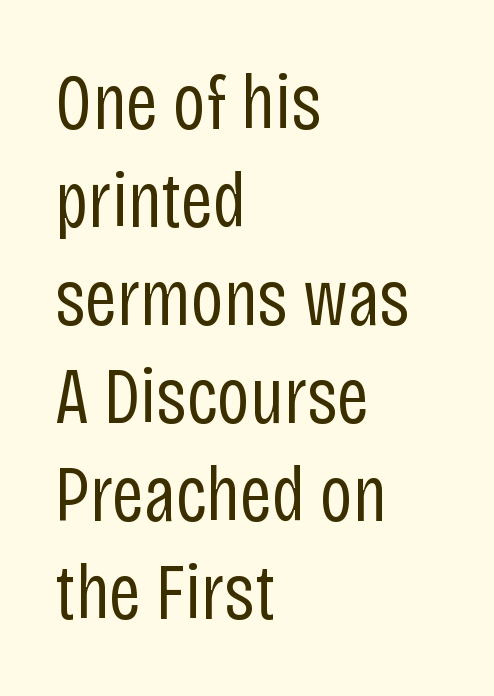
Visually the block forms a straight wall on the left and a jagged coastline on the right. These lines keep a tight, regular rhythm from letter to letter. Weight class: somewhere from thin through regular. Style check: upright. No word sits above an underline. The rendering uses natural spacing where letterforms have individual widths.
